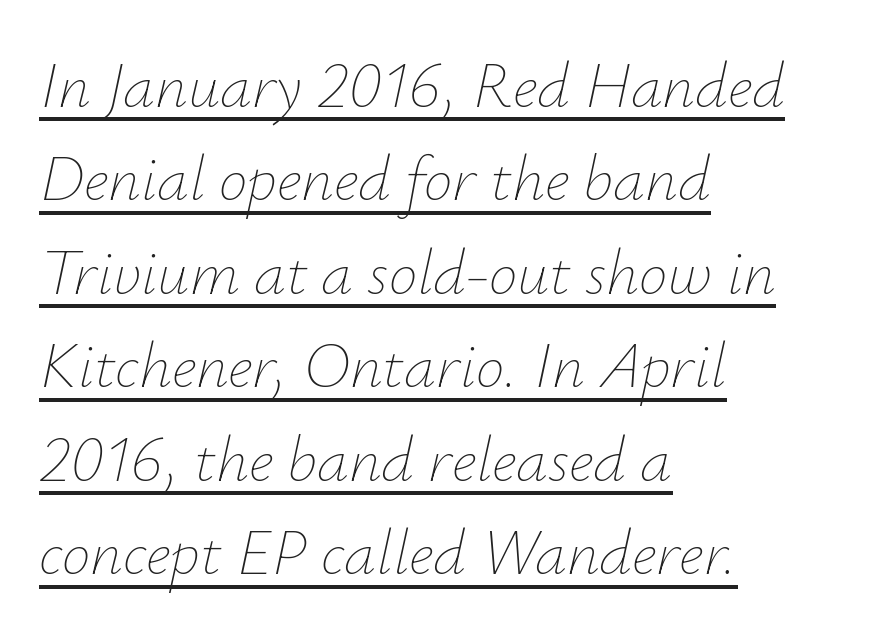
The passage shown is underscored from start to finish. Stems and bowls with no extra thickness — not bold. In terms of letterspacing, this is plain default setting. The rendering anchors every line to the left-hand side.
